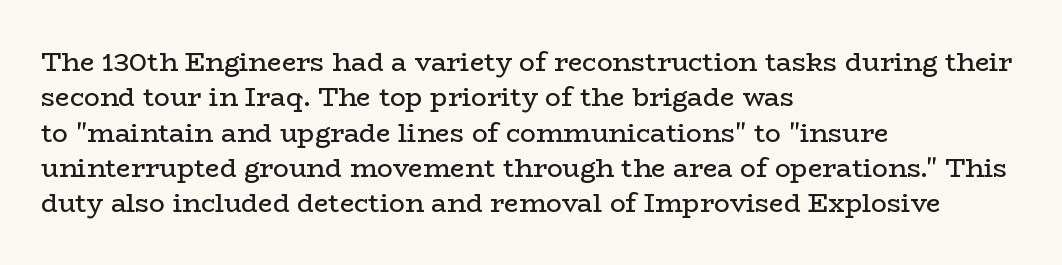
{"italic": "no", "bold": "no", "underline": "no", "align": "left", "line_spacing": "normal", "line_spacing_ratio": 1.36, "letter_spacing": "normal", "letter_spacing_em": 0.0, "glyph_px": 26}
